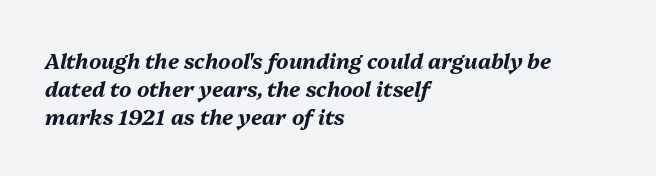
Compared with typical paragraphs, the rows here are spaced about the same. Beneath every word, the page is bare. Heavy, bold letterforms. The typography opts for an oblique posture over an upright one. The tracking reads as untouched default to a designer's eye.
